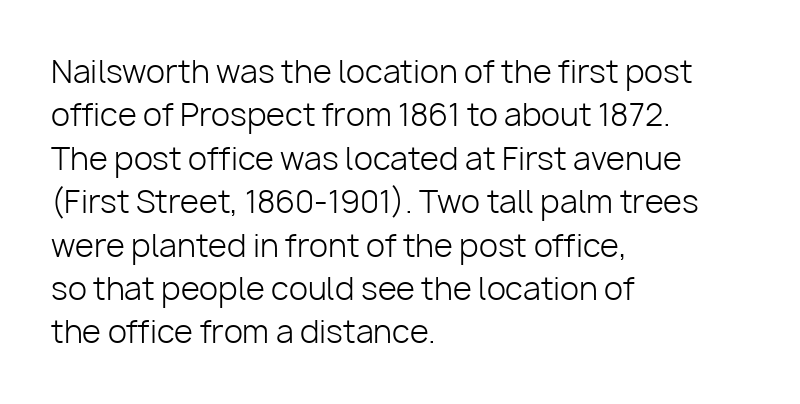
Compared with a centered layout, this one pins lines to the left instead. On a weight scale, this lands at 450 or below. The letters stand upright; this is a roman face. The string is rendered with underlining switched off.
